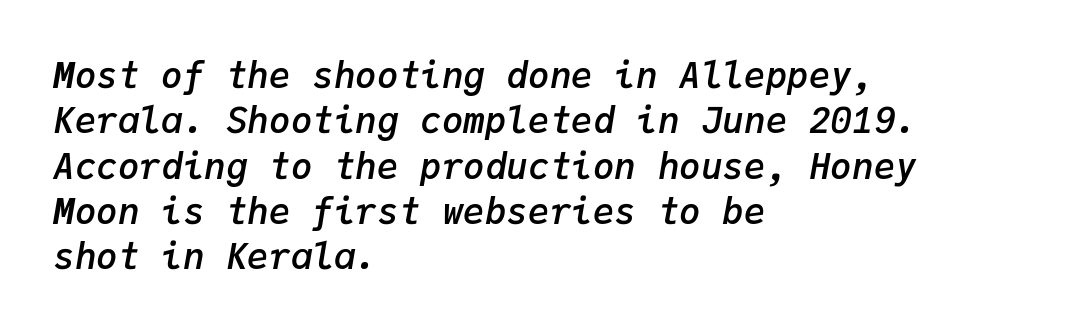
An italicized treatment has been applied to the whole sample. Reading down the block, your eye returns to a fixed left position each line. The block of text has a typical density, with ordinary space between rows. How heavy is the stroke? Medium-heavy — a semibold, shy of bold. Every character here occupies the same horizontal width, giving the sample a typewriter-like rhythm. Words float on clear page, feet unadorned.
